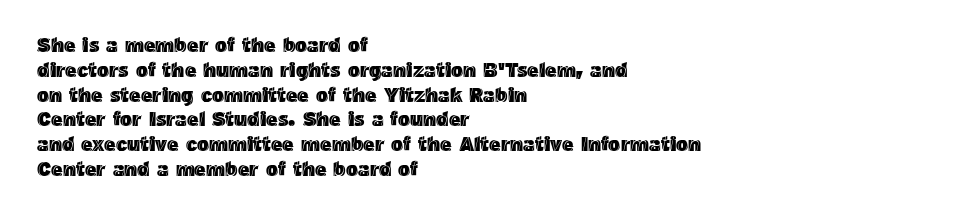
{"italic": "no", "underline": "no", "align": "left", "line_spacing_ratio": 1.24, "letter_spacing": "normal", "letter_spacing_em": 0.0, "glyph_px": 20}
